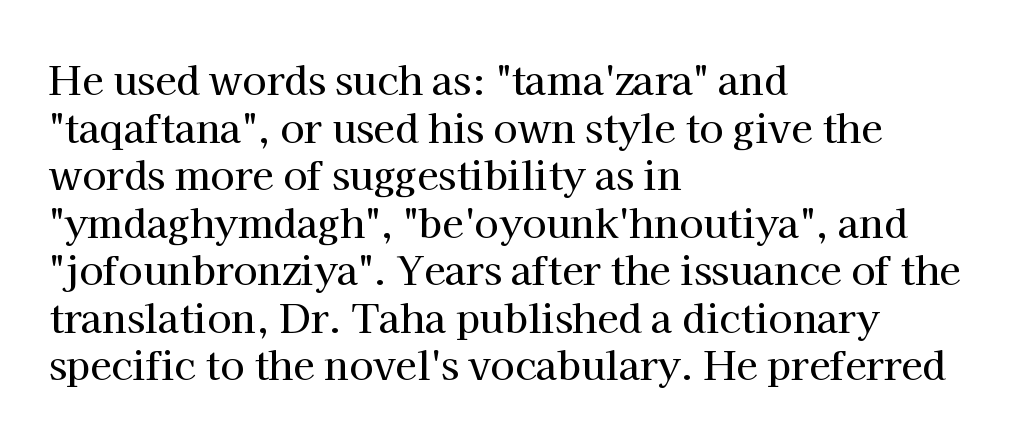
{"serif": "yes", "italic": "no", "width": "normal", "stroke_contrast": "high", "x_height": "medium", "monospaced": "no", "underline": "no", "align": "left", "line_spacing_ratio": 1.22, "letter_spacing": "normal", "letter_spacing_em": 0.0, "glyph_px": 39}
